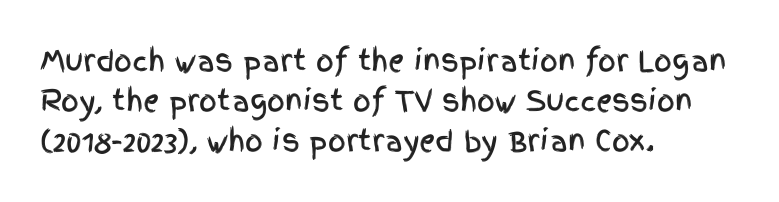
{"serif": "no", "italic": "no", "width": "condensed", "x_height": "large", "monospaced": "no", "underline": "no", "align": "left", "line_spacing": "normal", "line_spacing_ratio": 1.42, "letter_spacing": "normal", "letter_spacing_em": 0.0, "glyph_px": 28}
